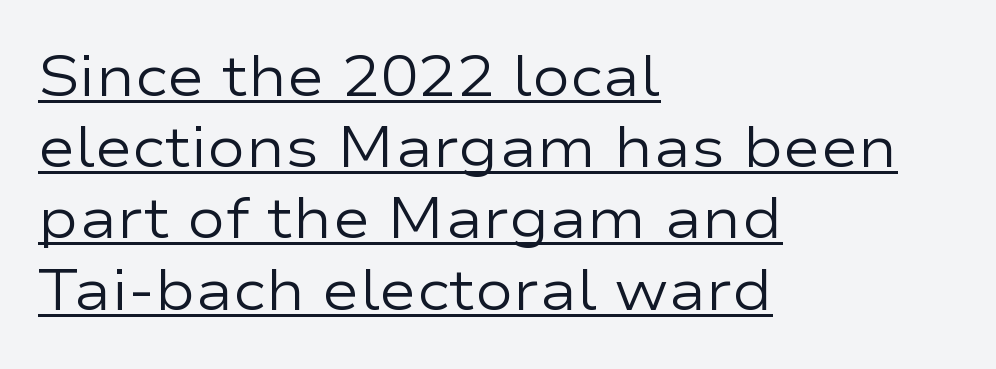
{"serif": "no", "italic": "no", "bold": "no", "weight": "regular", "width": "wide", "stroke_contrast": "low", "x_height": "medium", "monospaced": "no", "underline": "yes", "align": "left", "line_spacing": "normal", "line_spacing_ratio": 1.25, "letter_spacing": "normal", "letter_spacing_em": 0.0, "glyph_px": 57}
